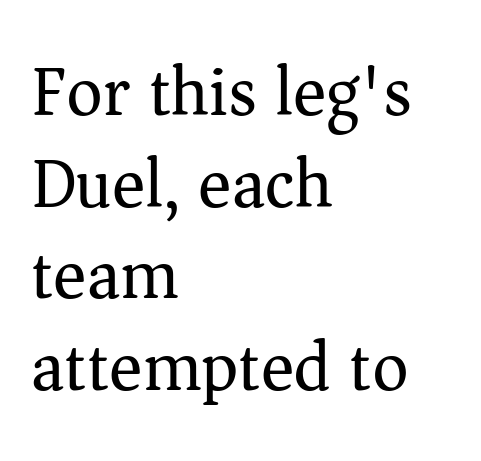
These lines sit exactly where default settings would place them. Note the varied advance widths — an 'i' is clearly narrower than an 'm'. Is there any slant? The stems are plumb. Horizontal alignment here is leftward, the default for most running prose. Letters have the restrained weight of plain body copy at most.
